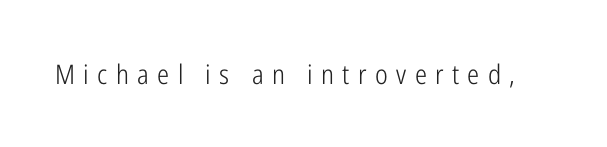
The image shows 27 px text type, upright; set unusually wide letter spacing (+0.31 em), not underlined.
